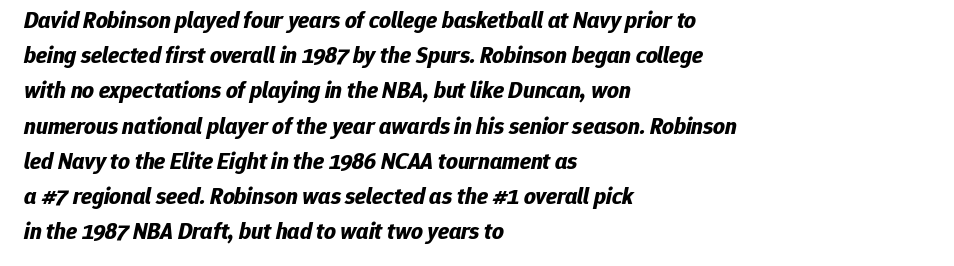
Q: Is the text bold? A: Yes.
Q: Is the text italic (slanted)? A: Yes, it leans right by about 12 degrees.
Q: Is the text underlined? A: No.
Q: How is the paragraph aligned? A: Left-aligned.
Q: Is the spacing between letters normal or unusually wide? A: Normal.
Q: Is the spacing between lines tight, normal or loose? A: Normal.
